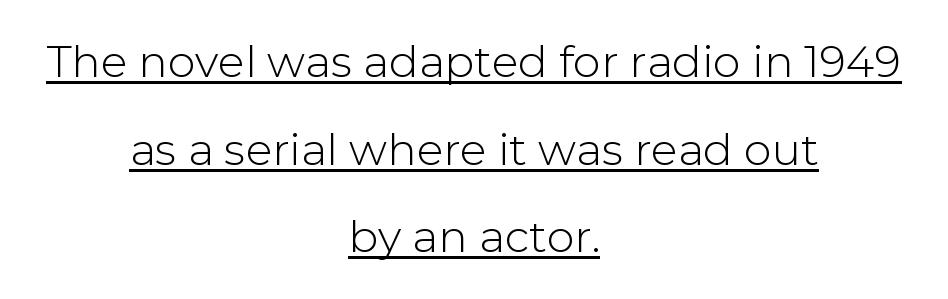
{"serif": "no", "italic": "no", "width": "normal", "stroke_contrast": "low", "x_height": "medium", "monospaced": "no", "underline": "yes", "align": "center", "line_spacing": "loose", "line_spacing_ratio": 1.99, "letter_spacing": "normal", "letter_spacing_em": 0.0, "glyph_px": 44}
